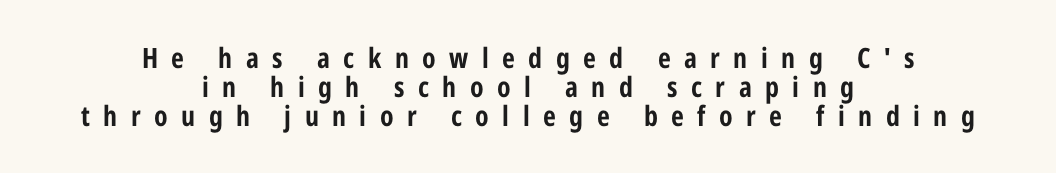
The image shows 28 px bold, condensed sans-serif type, upright; set centered, tight line spacing (1.03x), unusually wide letter spacing (+0.48 em), not underlined; low stroke contrast and a medium x-height.
